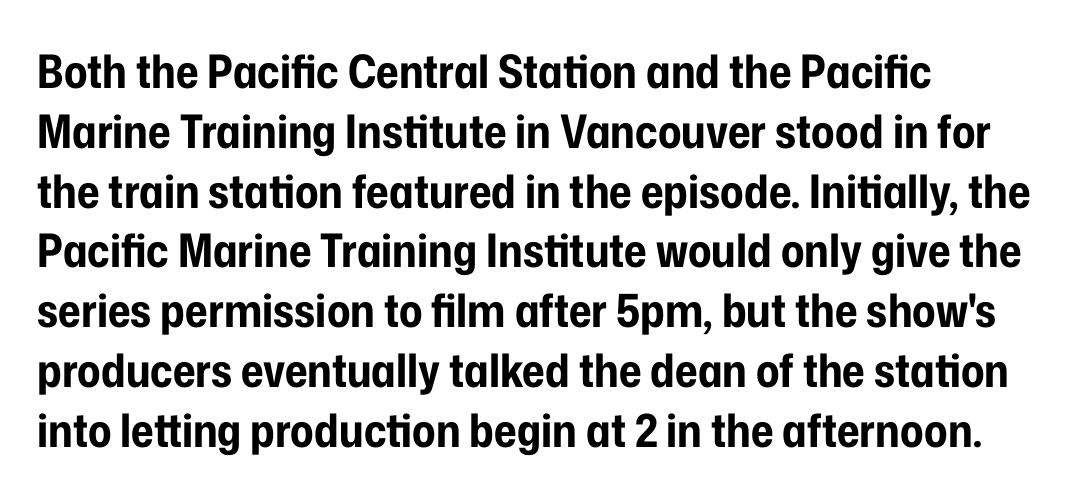
Q: Is the text bold? A: Yes.
Q: Is the text italic (slanted)? A: No, it is upright.
Q: Is the typeface a serif or a sans-serif typeface? A: Sans-serif.
Q: Is the text underlined? A: No.
Q: How is the paragraph aligned? A: Left-aligned.
Q: Is the spacing between letters normal or unusually wide? A: Normal.
Q: Is the spacing between lines tight, normal or loose? A: Normal.
Q: Width (condensed, normal, or wide)? A: Condensed.
Q: Stroke contrast? A: Low.
Q: x-height? A: Medium.
Q: Monospaced? A: No.
